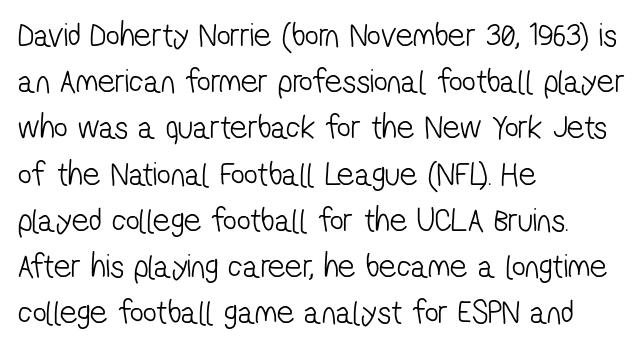
The passage shown is typed in a proportional face where columns would drift. Line spacing here is normal. Notice how the passage keeps a crisp vertical edge on the left only. Check where the strokes stop: nothing finishes them off — pure sans. Glyph-to-glyph distance matches everyday printed text. Weight: in the light-to-regular range.
